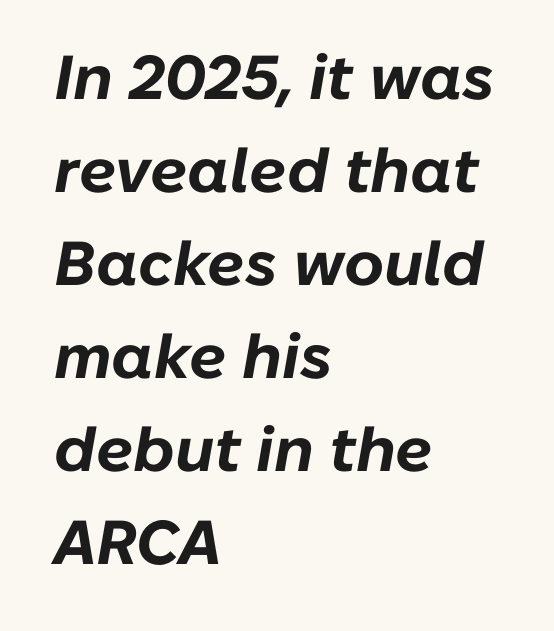
The typography opts for an oblique posture over an upright one. Summary of vertical rhythm: regular, with standard interline spacing. In terms of weight, the rendering is a true, heavy bold. Spacing verdict: proportional, widths tailored to each character. Type without underlining. Each line starts at the same left margin while the right side varies.
